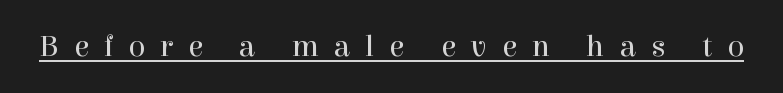
Vertical strokes here are truly vertical. Between one letter and the next there's a generous, obvious gap. The face looks like a standard text weight, possibly lighter. The rendered words wear a rule along their underside. In terms of letterform style, serifs are clearly present.
